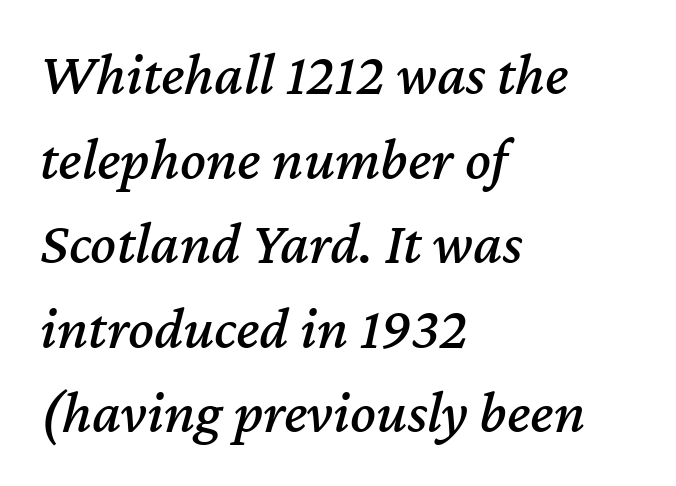
Q: Is the text italic (slanted)? A: Yes, it leans right by about 12 degrees.
Q: Is the text underlined? A: No.
Q: How is the paragraph aligned? A: Left-aligned.
Q: Is the spacing between letters normal or unusually wide? A: Normal.
Q: Is the spacing between lines tight, normal or loose? A: Normal.
Q: Width (condensed, normal, or wide)? A: Normal.
Q: Stroke contrast? A: Medium.
Q: x-height? A: Medium.
Q: Monospaced? A: No.
